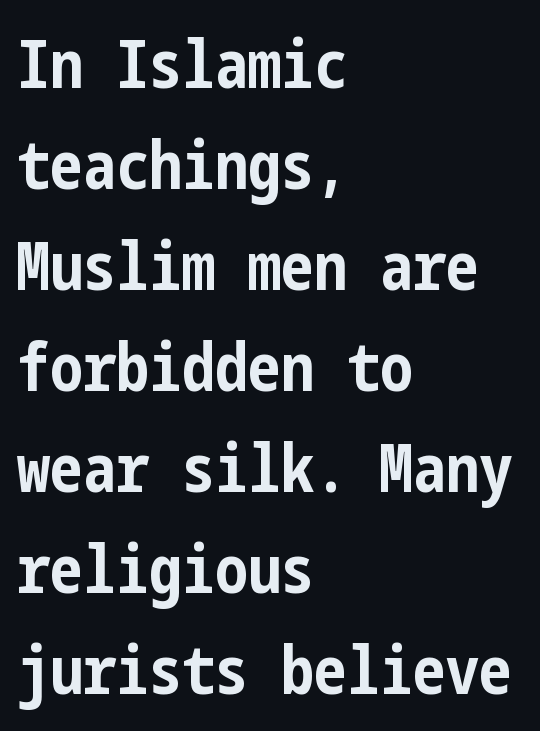
Rule under the text: the space is simply empty. Evenly set lines give the paragraph a standard silhouette. Which margin do the lines hug? The left one — the right edge is uneven. Caption: standard tracking, unaltered. The lettering stays uniformly vertical, giving the passage a roman look.
